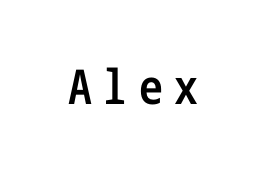
Q: Is the text bold? A: Semi-bold.
Q: Is the text italic (slanted)? A: No, it is upright.
Q: Is the typeface a serif or a sans-serif typeface? A: Sans-serif.
Q: Is the text underlined? A: No.
Q: Is the spacing between letters normal or unusually wide? A: Unusually wide.
Q: Width (condensed, normal, or wide)? A: Condensed.
Q: Stroke contrast? A: Low.
Q: x-height? A: Medium.
